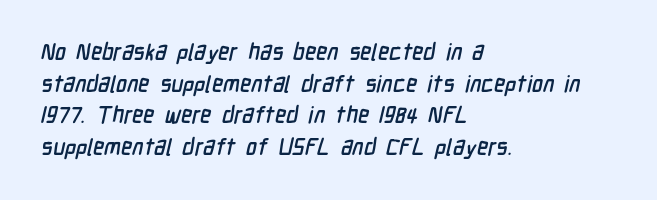
The image shows 23 px text type; set left-aligned, normal line spacing (1.38x), normal letter spacing, not underlined.
